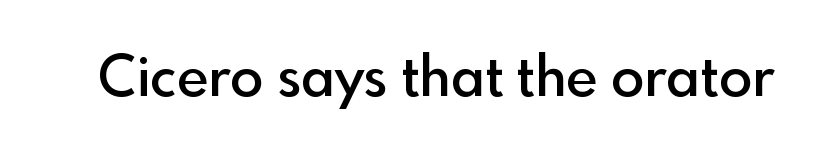
{"serif": "no", "italic": "no", "bold": "semi", "weight": "semibold", "width": "normal", "x_height": "small", "monospaced": "no", "underline": "no", "letter_spacing": "normal", "letter_spacing_em": 0.0, "glyph_px": 55}
